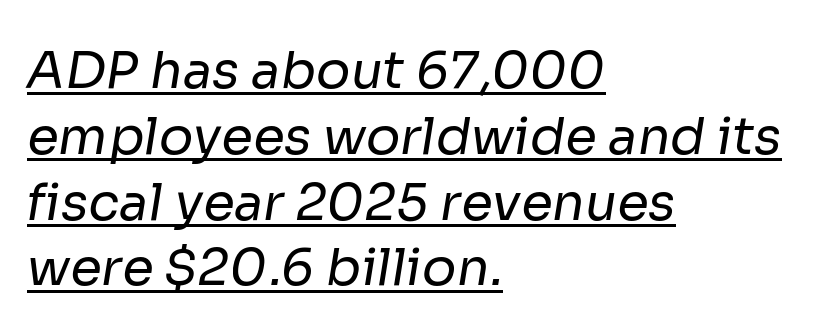
The image shows 51 px regular-weight sans-serif type; set left-aligned, normal line spacing (1.29x), normal letter spacing, underlined; low stroke contrast and a medium x-height.
